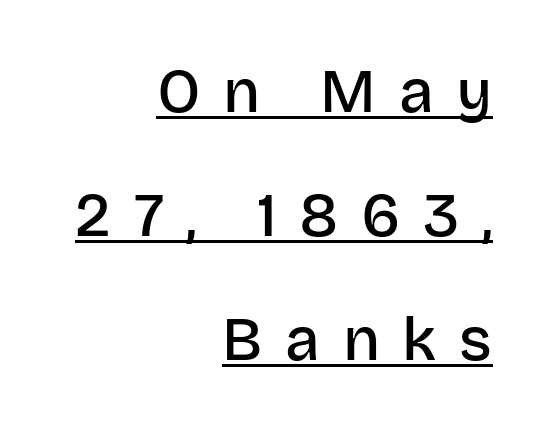
Q: Is the text bold? A: Semi-bold.
Q: Is the text italic (slanted)? A: No, it is upright.
Q: Is the typeface a serif or a sans-serif typeface? A: Sans-serif.
Q: Is the text underlined? A: Yes.
Q: How is the paragraph aligned? A: Right-aligned.
Q: Is the spacing between letters normal or unusually wide? A: Unusually wide.
Q: Is the spacing between lines tight, normal or loose? A: Loose.
Q: Width (condensed, normal, or wide)? A: Normal.
Q: Stroke contrast? A: Low.
Q: x-height? A: Large.
Q: Monospaced? A: No.
